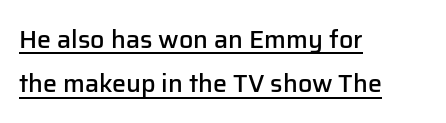
The image shows 25 px text type, upright; set left-aligned, line spacing 1.78x, normal letter spacing, underlined.
